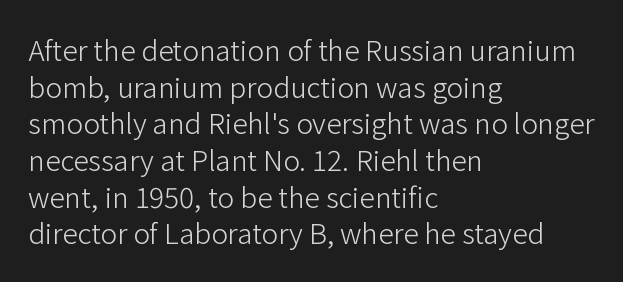
{"serif": "no", "italic": "no", "bold": "no", "weight": "light", "width": "normal", "stroke_contrast": "low", "x_height": "medium", "monospaced": "no", "underline": "no", "align": "left", "line_spacing": "normal", "line_spacing_ratio": 1.31, "letter_spacing": "normal", "letter_spacing_em": 0.0, "glyph_px": 28}
